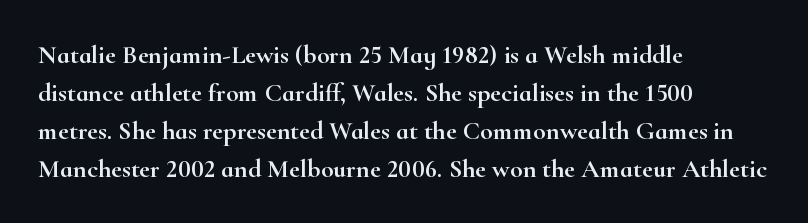
Q: Is the text italic (slanted)? A: No, it is upright.
Q: Is the text underlined? A: No.
Q: How is the paragraph aligned? A: Left-aligned.
Q: Is the spacing between letters normal or unusually wide? A: Normal.
Q: Is the spacing between lines tight, normal or loose? A: Normal.
